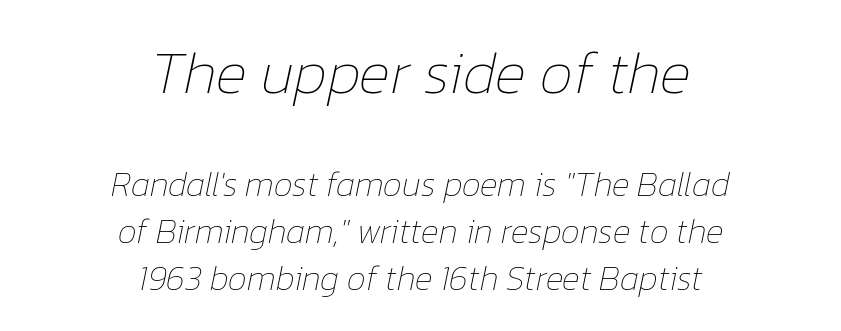
There's an unmistakable incline to the writing here. Character widths vary here, with narrow letters taking less room than wide ones. Weight: not bold — regular or lighter. Does the bottom block carry the larger type? No, the top block does. No word sits above an underline.
